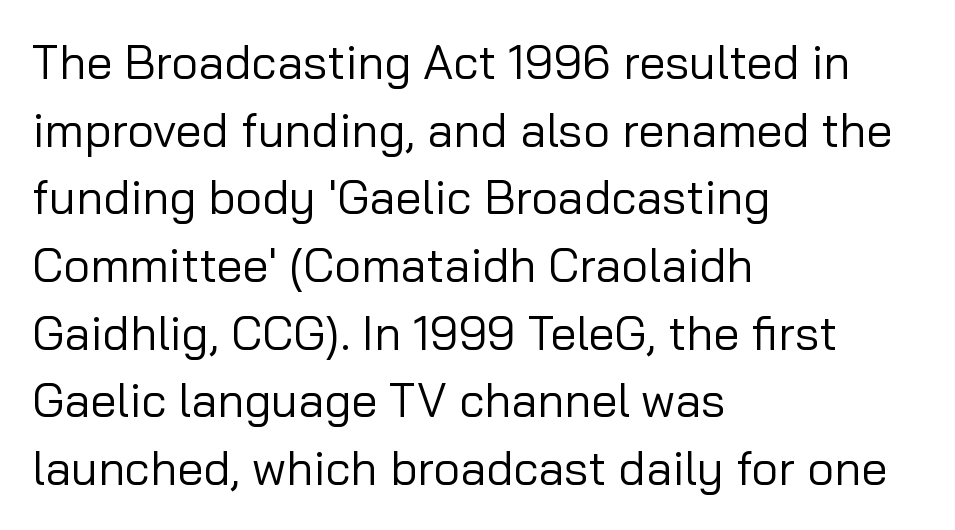
Counters stay open thanks to moderate or lighter strokes. Where is the straight margin? On the left. Descenders are the only things crossing below the line. The passage shown is typeset with a sans-serif family. A typesetter would call this zero additional tracking.
